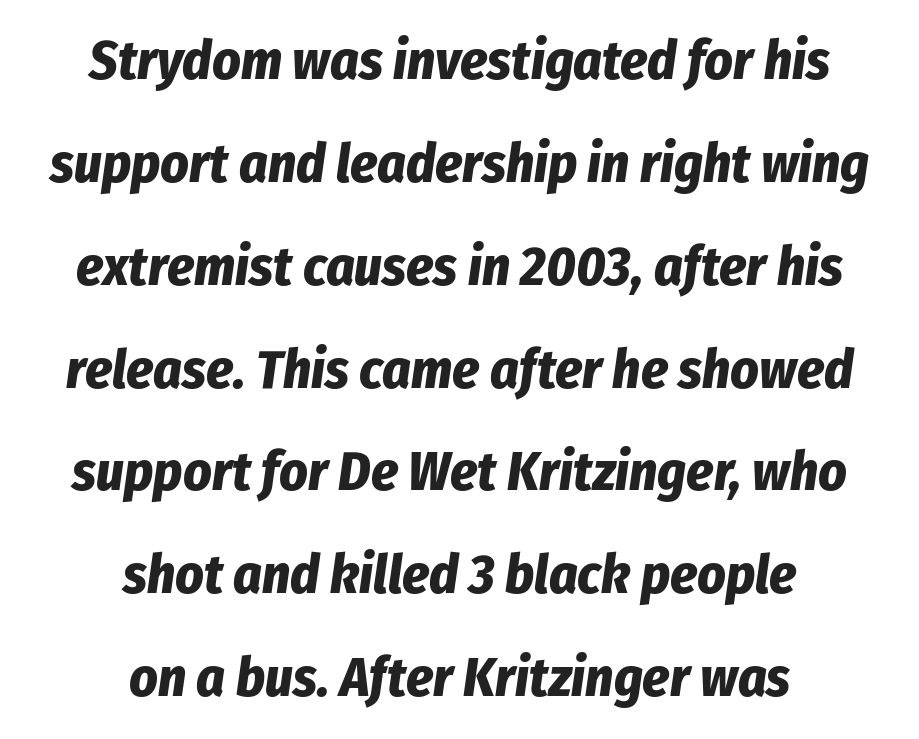
The image shows 55 px bold, condensed type, italic (leaning right); set centered, line spacing 1.87x, normal letter spacing, not underlined; low stroke contrast and a medium x-height.
